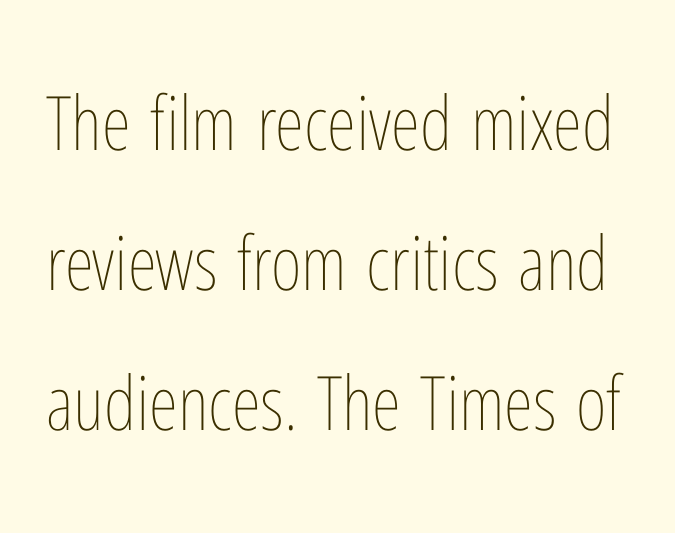
{"italic": "no", "bold": "no", "weight": "thin", "width": "condensed", "stroke_contrast": "low", "x_height": "medium", "monospaced": "no", "underline": "no", "line_spacing_ratio": 1.87, "letter_spacing": "normal", "letter_spacing_em": 0.0, "glyph_px": 75}
